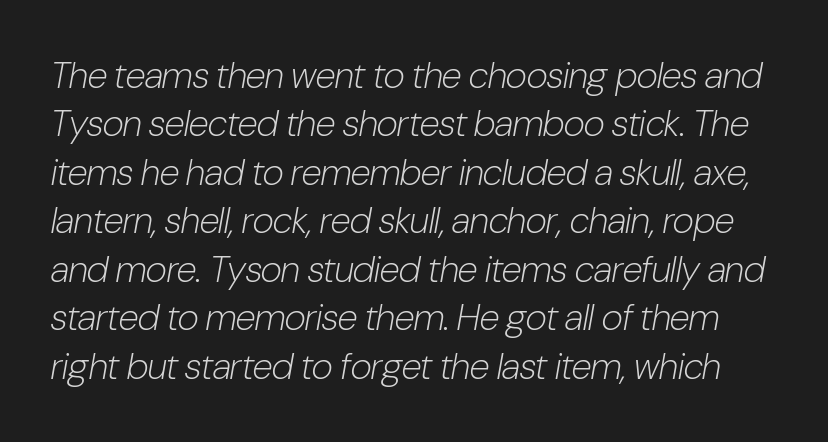
Q: Is the text bold? A: No.
Q: Is the text italic (slanted)? A: Yes, it leans right by about 10 degrees.
Q: Is the text underlined? A: No.
Q: Is the spacing between letters normal or unusually wide? A: Normal.
Q: Is the spacing between lines tight, normal or loose? A: Normal.
Q: Width (condensed, normal, or wide)? A: Condensed.
Q: Stroke contrast? A: Low.
Q: x-height? A: Medium.
Q: Monospaced? A: No.
